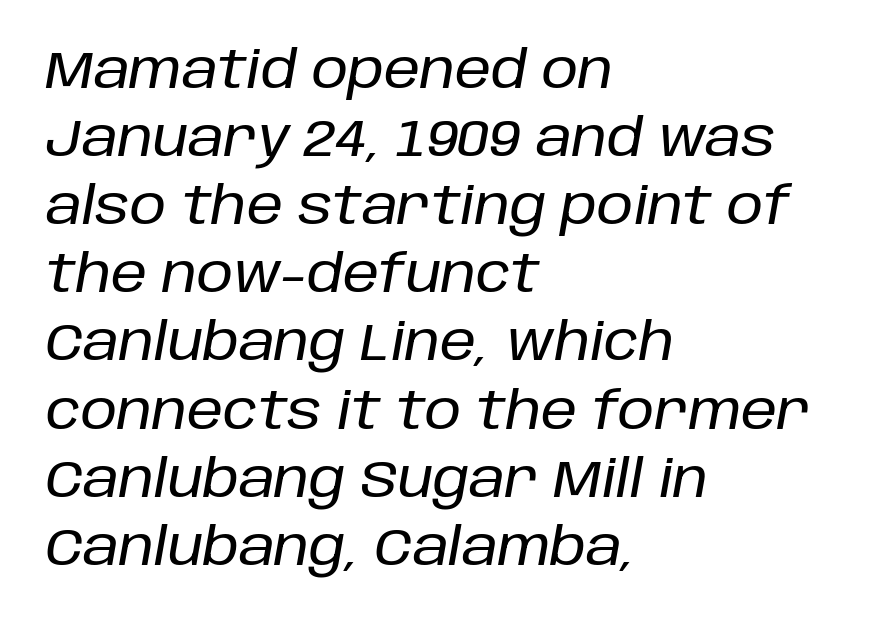
The image shows 52 px text type, italic (leaning right); set left-aligned, normal line spacing (1.31x), normal letter spacing, not underlined; low stroke contrast and a large x-height.
